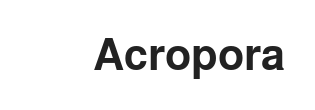
{"serif": "no", "italic": "no", "bold": "yes", "weight": "bold", "width": "normal", "stroke_contrast": "low", "x_height": "medium", "monospaced": "no", "underline": "no", "letter_spacing": "normal", "letter_spacing_em": 0.0, "glyph_px": 44}
